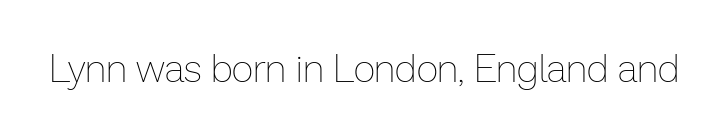
The image shows 38 px thin type, upright; set normal letter spacing, not underlined; low stroke contrast and a medium x-height.
